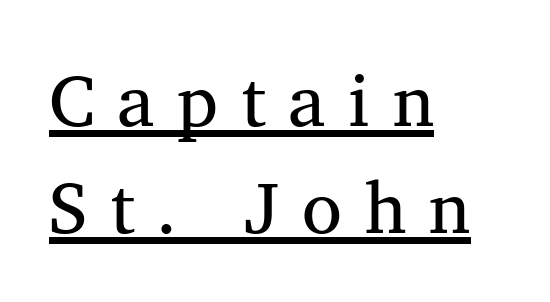
Do the characters align in a grid? No, the font is proportional. The axis of the letterforms is exactly vertical. Somebody hit Ctrl+U on this one — the words are underlined. These lines sit exactly where default settings would place them. Is the block centered? No — it sits flush against the left margin.
